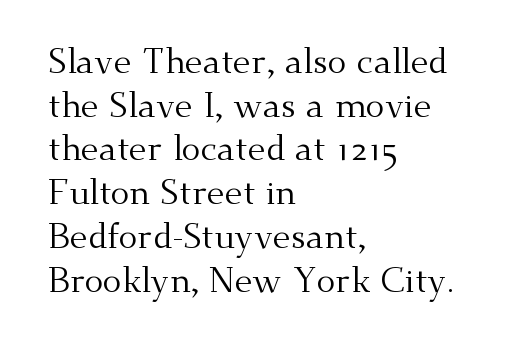
Vertical strokes here are truly vertical. The characters display serif detailing at their extremities. Leftover space on each line is placed entirely after the last word. The passage shown is typed in a proportional face where columns would drift. The passage shown is not bold in any degree.
